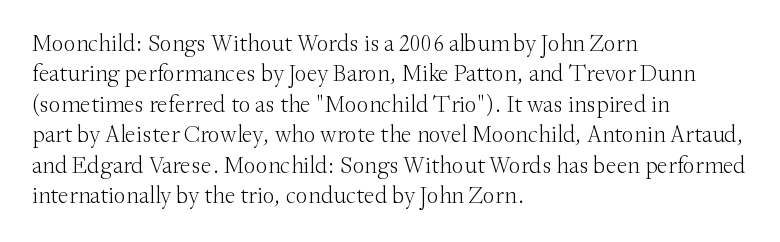
The type sits square on the baseline with zero lean. Only glyphs here, with clear space below each row. This sample is left-justified, so line endings fall wherever the words run out. Nothing unusual about the tracking: characters are spaced as the font intends. No extra ink here — the face is not bold.
